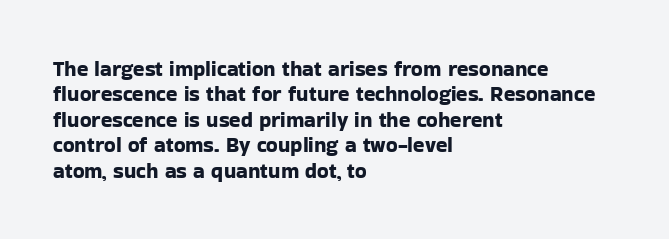
The image shows 21 px text type, upright; set left-aligned, line spacing 1.21x, normal letter spacing, not underlined.
